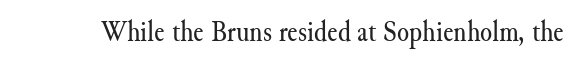
{"serif": "yes", "italic": "no", "bold": "no", "weight": "regular", "width": "normal", "stroke_contrast": "medium", "x_height": "small", "monospaced": "no", "underline": "no", "letter_spacing": "normal", "letter_spacing_em": 0.0, "glyph_px": 31}
